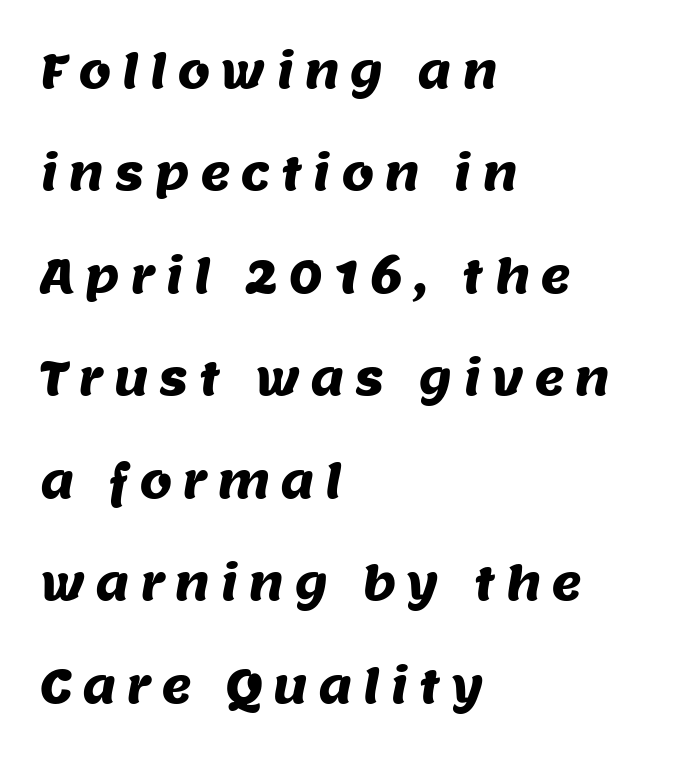
{"serif": "no", "width": "normal", "stroke_contrast": "medium", "x_height": "large", "monospaced": "no", "underline": "no", "align": "left", "line_spacing": "loose", "line_spacing_ratio": 2.18, "letter_spacing": "wide", "letter_spacing_em": 0.21, "glyph_px": 47}
